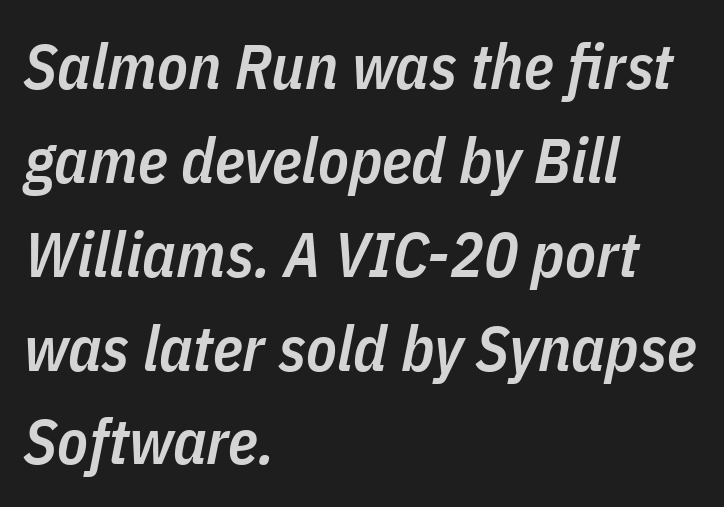
Q: Is the text bold? A: Semi-bold.
Q: Is the text italic (slanted)? A: Yes, it leans right by about 11 degrees.
Q: Is the text underlined? A: No.
Q: How is the paragraph aligned? A: Left-aligned.
Q: Is the spacing between letters normal or unusually wide? A: Normal.
Q: Is the spacing between lines tight, normal or loose? A: Normal.
Q: Width (condensed, normal, or wide)? A: Condensed.
Q: Stroke contrast? A: Low.
Q: x-height? A: Medium.
Q: Monospaced? A: No.
